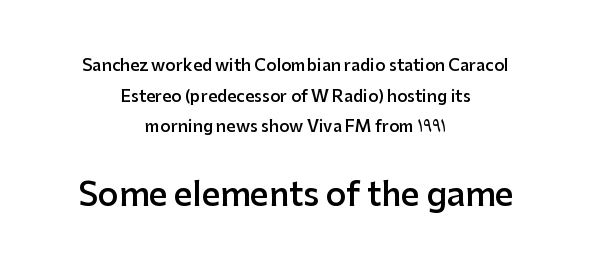
The image shows 32 px semibold sans-serif type, upright; set centered, loose line spacing (1.92x), normal letter spacing, not underlined; the second (bottom) block is 2.0x larger; low stroke contrast and a medium x-height.
